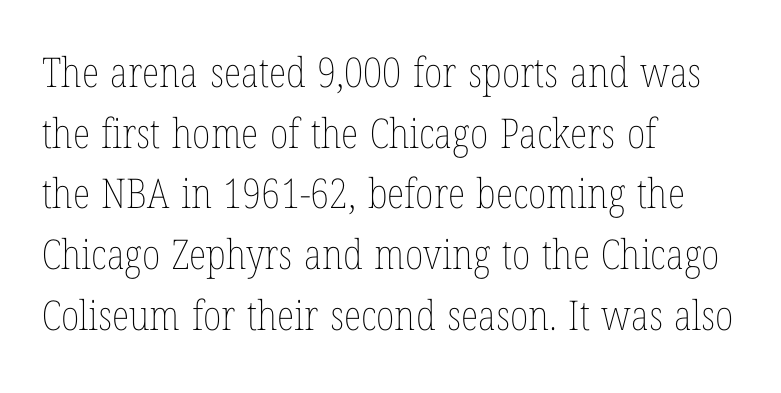
Q: Is the text bold? A: No.
Q: Is the text italic (slanted)? A: No, it is upright.
Q: Is the text underlined? A: No.
Q: How is the paragraph aligned? A: Left-aligned.
Q: Is the spacing between letters normal or unusually wide? A: Normal.
Q: Is the spacing between lines tight, normal or loose? A: Normal.
Q: Width (condensed, normal, or wide)? A: Condensed.
Q: Stroke contrast? A: Low.
Q: x-height? A: Medium.
Q: Monospaced? A: No.
